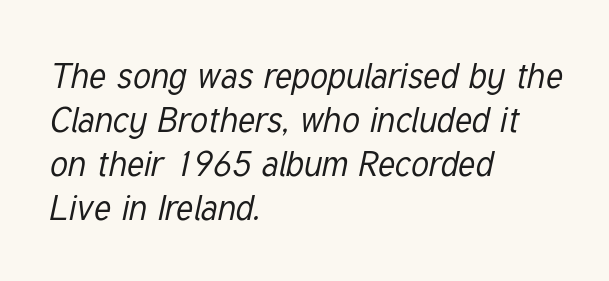
The designer left line spacing at the default. The lines in this sample share a left origin and differ only in where they stop. How are the letters spaced? Ordinarily, with no added tracking. The face used here is proportionally spaced, like ordinary book or web type. The whole block is typeset with a tilt. Descender tails drop into unmarked territory.
